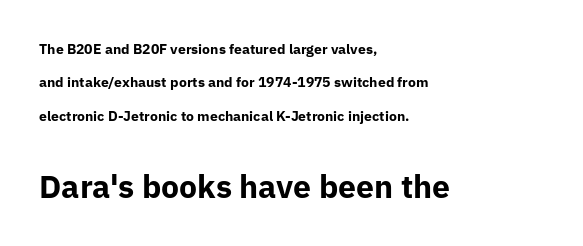
Varying glyph widths throughout — classic text-font behaviour. Here the second block reads like a headline and the first like body copy. Stroke terminals: plain, sans-serif. Nobody touched the tracking dial on this one. Is there much room between lines? Yes — plenty of vertical air separates them. Honestly, there is no underline to notice here at all.
